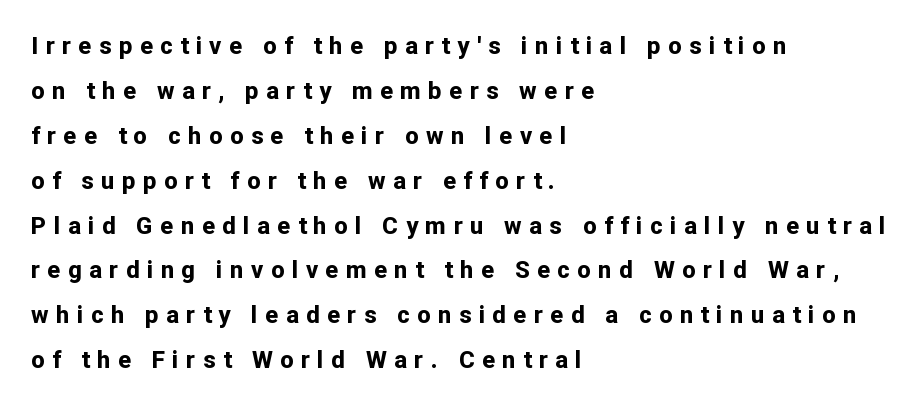
{"italic": "no", "bold": "yes", "underline": "no", "align": "left", "line_spacing_ratio": 1.87, "letter_spacing": "wide", "letter_spacing_em": 0.31, "glyph_px": 24}
